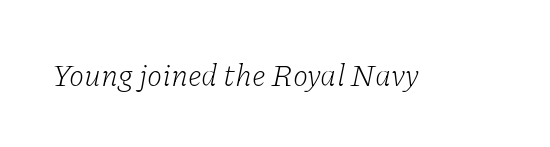
The typeface has the unassuming heft of standard copy or less. Varying glyph widths throughout — classic text-font behaviour. Nothing unusual about the tracking: characters are spaced as the font intends. Underlining? Definitely not there. This rendering employs a face with finishing strokes, i.e., a serif.
